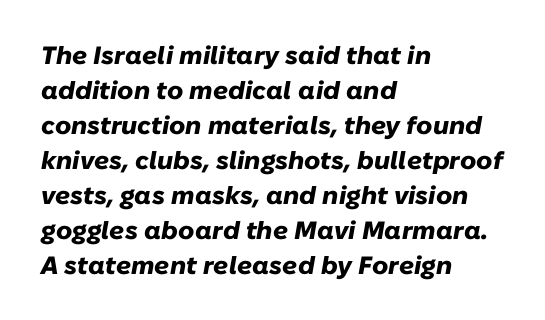
The space directly below the letters is spotless. Layout note: lines flush left. Tracking value appears to be zero — textbook default spacing. Strong, thick strokes mark this as bold type. Whoever set this chose a conventional vertical rhythm.
